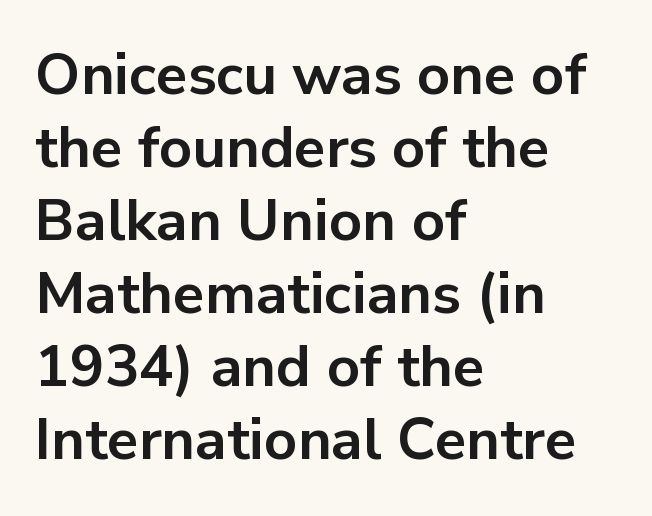
You could not count columns in this text — the font is proportionally spaced. Classification — sans serif. Vertical spacing — default. Visually the block forms a straight wall on the left and a jagged coastline on the right. Check the space under the baseline: it is left empty.
